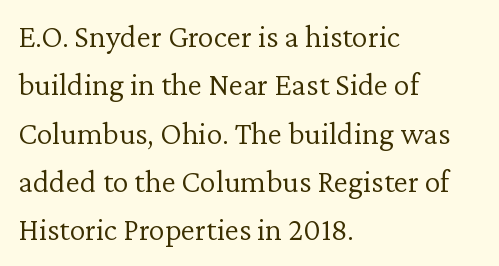
{"serif": "yes", "italic": "no", "bold": "no", "weight": "light", "width": "normal", "stroke_contrast": "low", "x_height": "medium", "monospaced": "no", "underline": "no", "align": "left", "line_spacing": "normal", "line_spacing_ratio": 1.51, "letter_spacing": "normal", "letter_spacing_em": 0.0, "glyph_px": 32}
